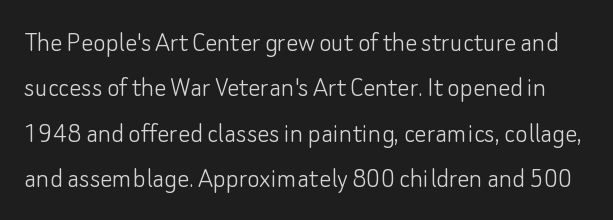
The image shows 30 px light sans-serif type, upright; set normal line spacing (1.51x), normal letter spacing, not underlined; low stroke contrast and a small x-height.
